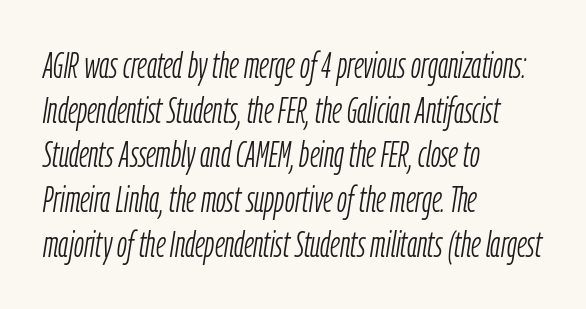
Q: Is the text bold? A: No.
Q: Is the text italic (slanted)? A: Yes, it leans right by about 9 degrees.
Q: Is the text underlined? A: No.
Q: How is the paragraph aligned? A: Left-aligned.
Q: Is the spacing between letters normal or unusually wide? A: Normal.
Q: Width (condensed, normal, or wide)? A: Condensed.
Q: Stroke contrast? A: Low.
Q: x-height? A: Medium.
Q: Monospaced? A: No.
